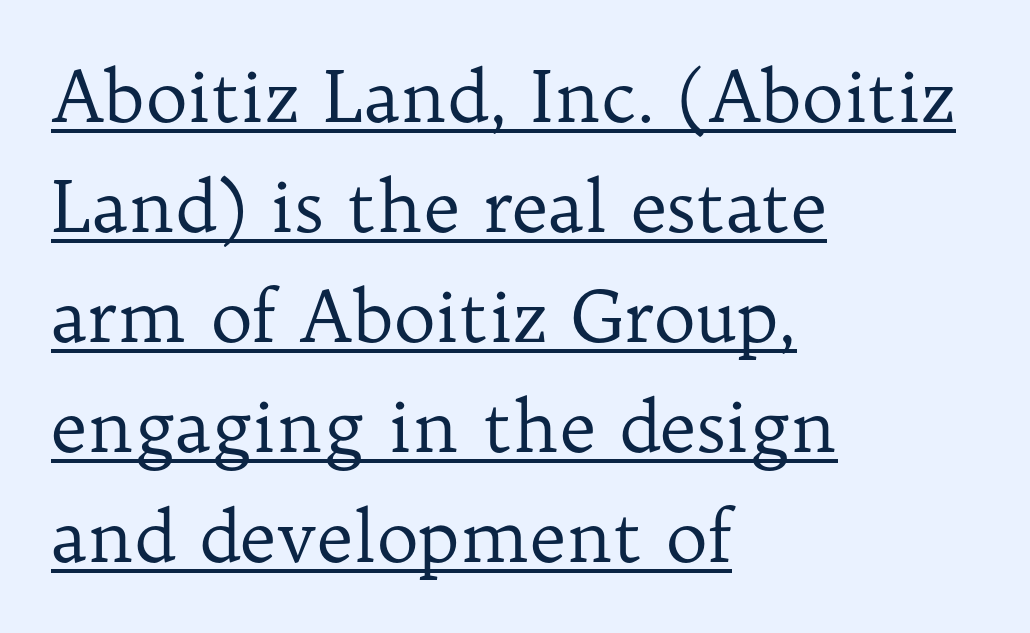
This sample uses an upright cut, with every glyph sitting square on the baseline. Each stroke keeps to a modest, everyday thickness or less. This sample keeps an unexceptional amount of space between lines. The face used here is seriffed, in the tradition of book romans. In designer terms, the underline attribute is active on this setting. Compared with a centered layout, this one pins lines to the left instead.
